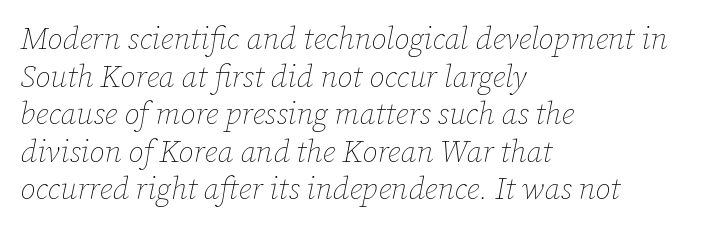
The typesetter chose a ragged-right arrangement here. Nobody touched the tracking dial on this one. The passage shown is not bold in any degree. The rendering applies a slant to the glyphs. Plain, unruled lines of type. You could not count columns in this text — the font is proportionally spaced.
